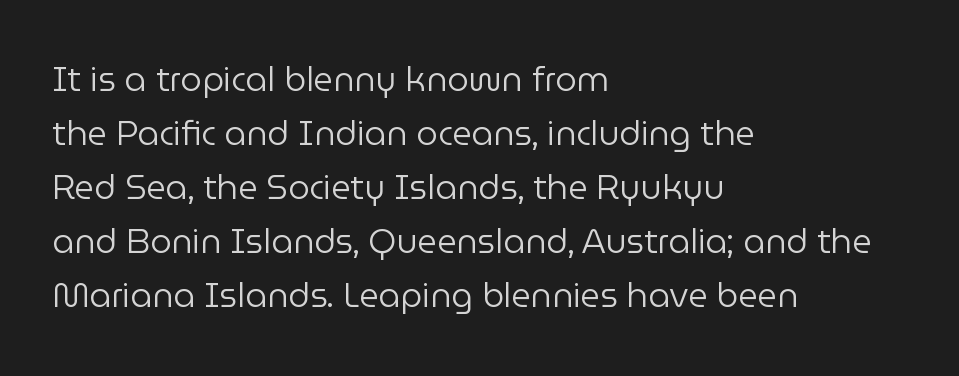
{"serif": "no", "italic": "no", "bold": "no", "weight": "regular", "width": "normal", "stroke_contrast": "low", "x_height": "medium", "monospaced": "no", "underline": "no", "align": "left", "line_spacing": "normal", "line_spacing_ratio": 1.59, "letter_spacing": "normal", "letter_spacing_em": 0.0, "glyph_px": 34}
